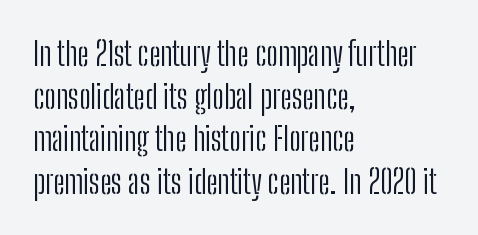
Spacing between characters is what you'd get straight out of the box. Serif or sans? Sans — the stroke terminals are bare. Is there any slant? The stems are plumb. Horizontally, the lines are justified to the leading edge only.
